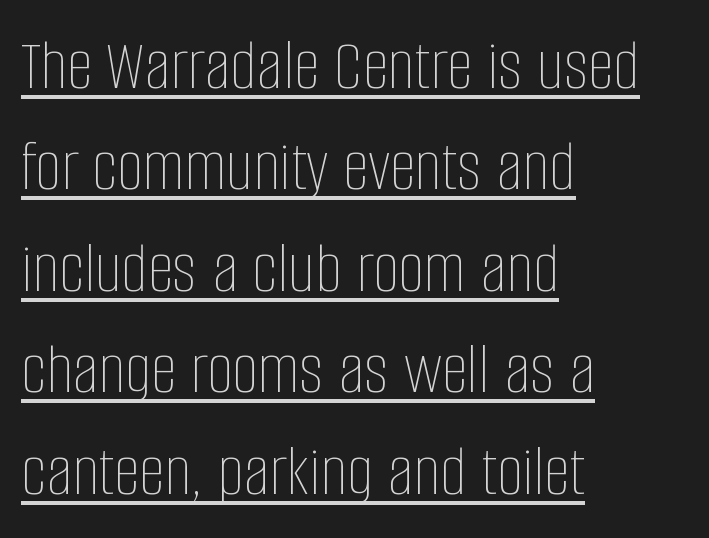
Rendered with straight, roman letterforms. Like a heading marked for emphasis, these lines bear an underscore. Is the stroke heavy? The answer is a plain regular-or-lighter. The rows are spaced the way most documents space them. The lines in this sample share a left origin and differ only in where they stop.
